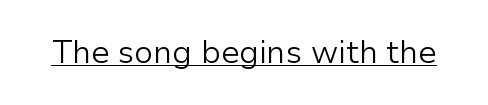
Look at the bottom of the vertical strokes: they stop flat, with no serifs. Bold? No — there's no thickening of the strokes. Looks like regular typesetting: each glyph gets only the width it needs. No extra tracking has been applied to these lines.
